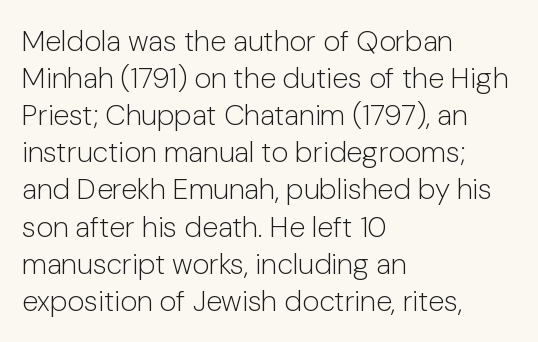
The image shows 29 px light sans-serif type, upright; set left-aligned, normal line spacing (1.28x), normal letter spacing, not underlined; low stroke contrast and a medium x-height.
